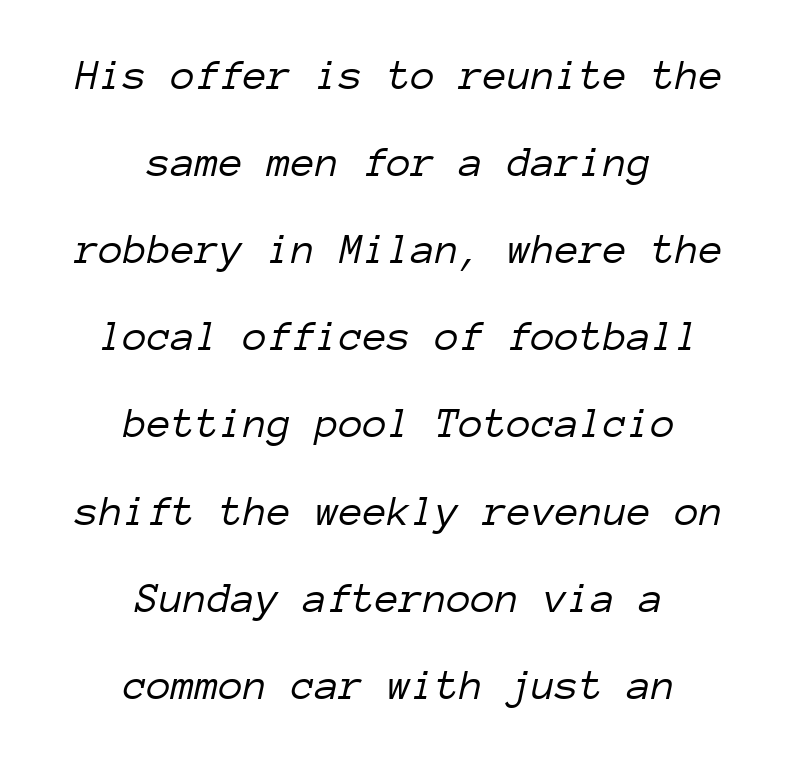
{"italic": "yes", "lean": "right", "slant_degrees": 12, "bold": "no", "weight": "light", "width": "normal", "stroke_contrast": "low", "x_height": "medium", "monospaced": "yes", "underline": "no", "align": "center", "line_spacing": "loose", "line_spacing_ratio": 1.98, "letter_spacing": "normal", "letter_spacing_em": 0.0, "glyph_px": 44}
